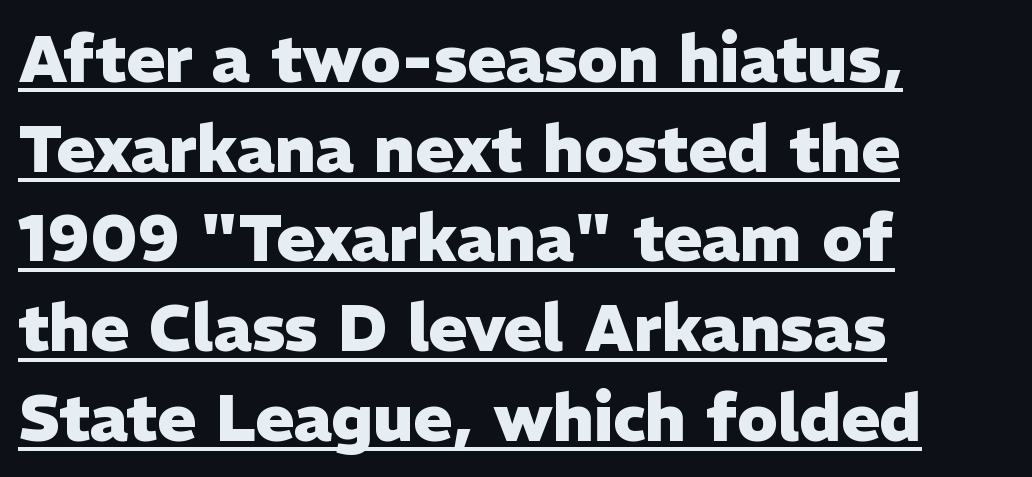
Q: Is the text bold? A: Yes.
Q: Is the text italic (slanted)? A: No, it is upright.
Q: Is the typeface a serif or a sans-serif typeface? A: Sans-serif.
Q: Is the text underlined? A: Yes.
Q: How is the paragraph aligned? A: Left-aligned.
Q: Is the spacing between letters normal or unusually wide? A: Normal.
Q: Is the spacing between lines tight, normal or loose? A: Normal.
Q: Width (condensed, normal, or wide)? A: Normal.
Q: Stroke contrast? A: Low.
Q: x-height? A: Medium.
Q: Monospaced? A: No.
